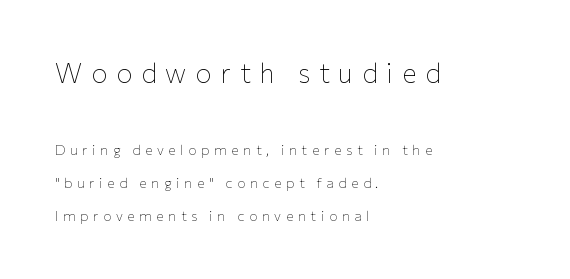
{"italic": "no", "bold": "no", "underline": "no", "align": "left", "line_spacing": "loose", "line_spacing_ratio": 2.35, "letter_spacing": "wide", "letter_spacing_em": 0.33, "larger_block": "first", "size_ratio": 1.93, "glyph_px": 27}
